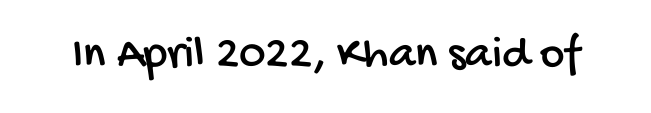
{"serif": "no", "width": "condensed", "stroke_contrast": "low", "x_height": "large", "monospaced": "no", "underline": "no", "letter_spacing": "normal", "letter_spacing_em": 0.0, "glyph_px": 47}
